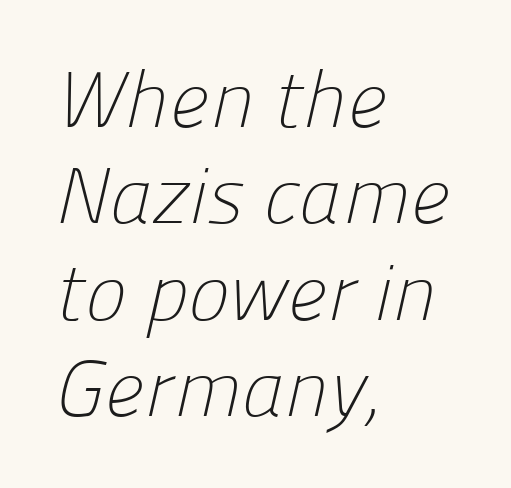
Caption: multi-line text, flush left, ragged right. The area under the type is left untouched. A typesetter would call this proportional, since set widths differ per character. Standard letterfit; no display-style spreading of the glyphs. These lines are composed in type without serifs.
